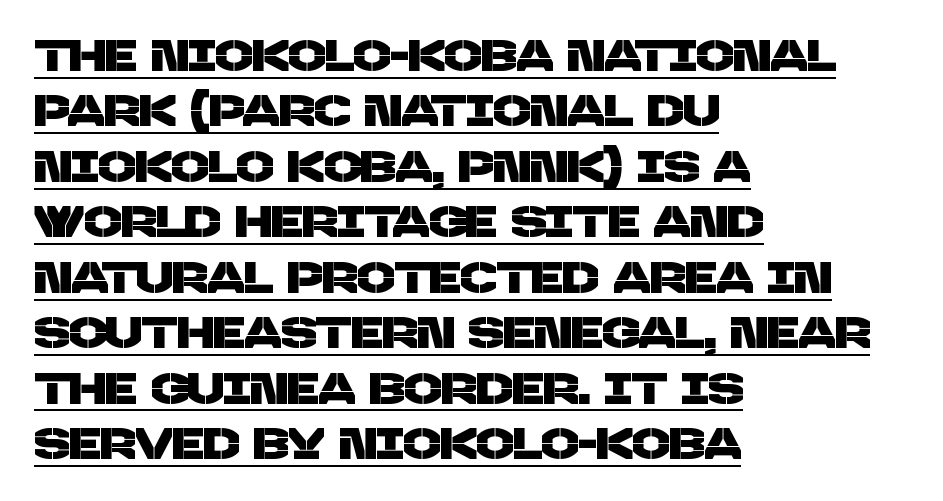
Notice how the passage keeps a crisp vertical edge on the left only. Stroke terminals: plain, sans-serif. The sample's only ornament is a line tracing under the words. Varying glyph widths throughout — classic text-font behaviour.
